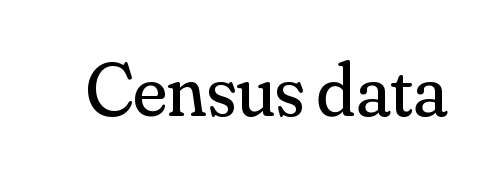
The image shows 77 px regular-weight serif type, upright; set normal letter spacing, not underlined; medium stroke contrast and a small x-height.
